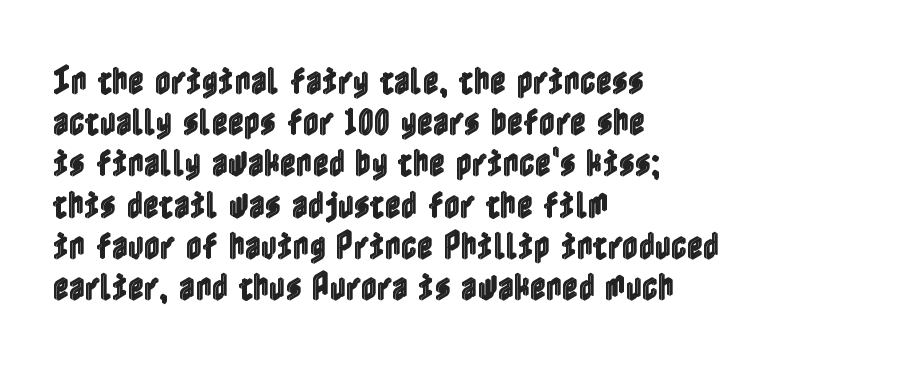
Q: Is the text italic (slanted)? A: No, it is upright.
Q: Is the text underlined? A: No.
Q: How is the paragraph aligned? A: Left-aligned.
Q: Is the spacing between letters normal or unusually wide? A: Normal.
Q: Is the spacing between lines tight, normal or loose? A: Normal.
Q: Width (condensed, normal, or wide)? A: Condensed.
Q: x-height? A: Medium.
